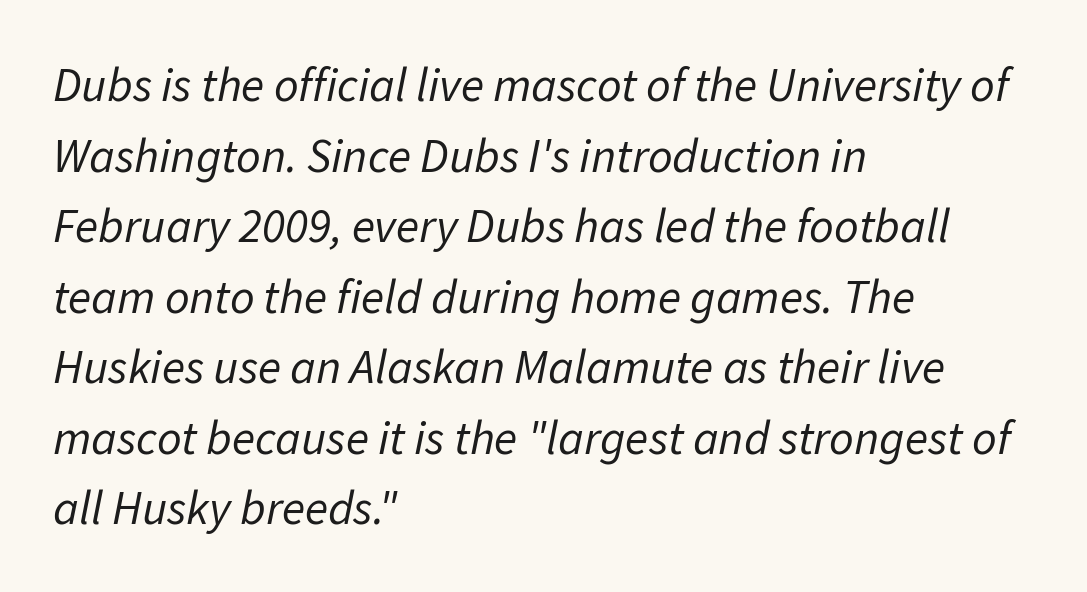
Q: Is the text bold? A: No.
Q: Is the text italic (slanted)? A: Yes, it leans right by about 11 degrees.
Q: Is the text underlined? A: No.
Q: How is the paragraph aligned? A: Left-aligned.
Q: Is the spacing between letters normal or unusually wide? A: Normal.
Q: Is the spacing between lines tight, normal or loose? A: Normal.
Q: Width (condensed, normal, or wide)? A: Normal.
Q: Stroke contrast? A: Low.
Q: x-height? A: Medium.
Q: Monospaced? A: No.
